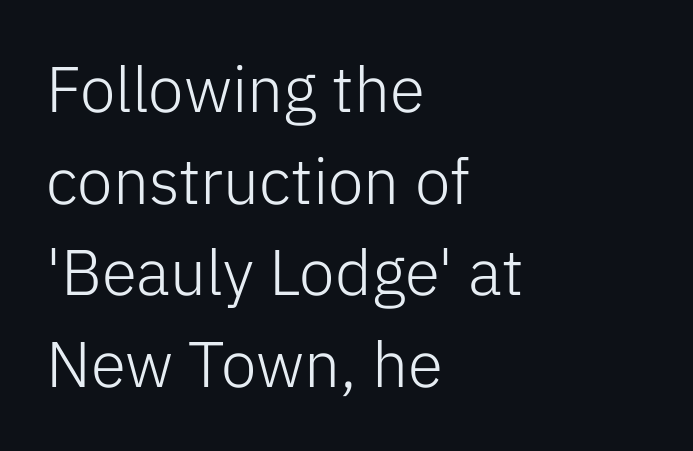
The image shows 64 px light sans-serif type, upright; set left-aligned, normal line spacing (1.43x), normal letter spacing, not underlined; low stroke contrast and a medium x-height.
